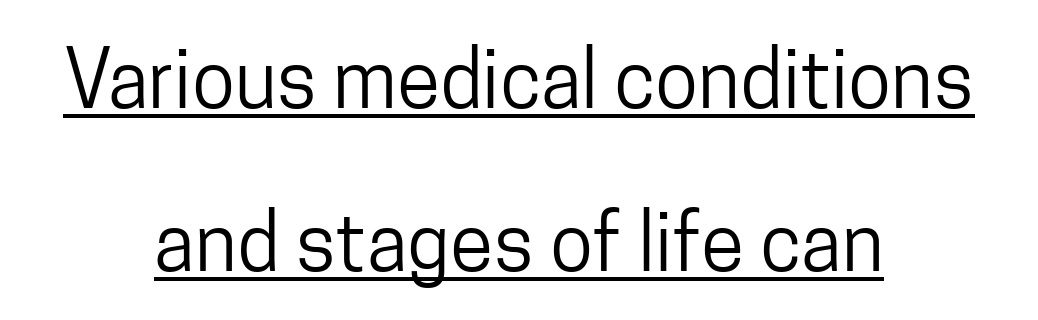
Weight: not bold — regular or lighter. Note: no serifs on the glyphs. A typesetter would mark this as roman, not italic. Airy leading. Horizontally, the lines are justified to the midpoint only. The face used here is proportionally spaced, like ordinary book or web type.
